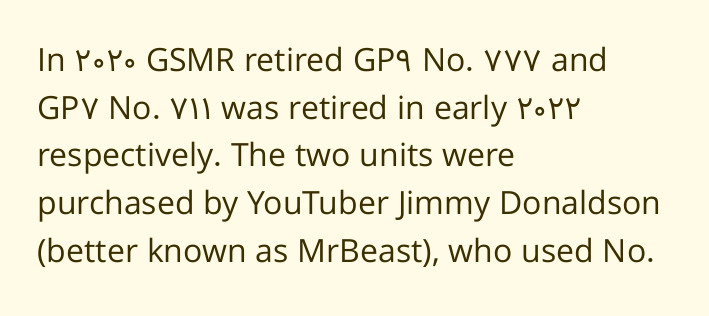
The image shows 32 px regular-weight sans-serif type, upright; set left-aligned, normal line spacing (1.49x), normal letter spacing, not underlined; low stroke contrast and a medium x-height.
